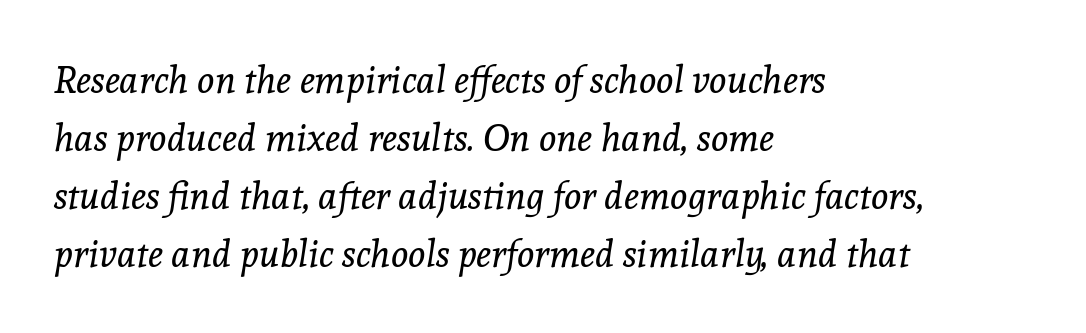
The image shows 37 px regular-weight serif type, italic (leaning right); set left-aligned, normal line spacing (1.57x), normal letter spacing, not underlined; a medium x-height.
